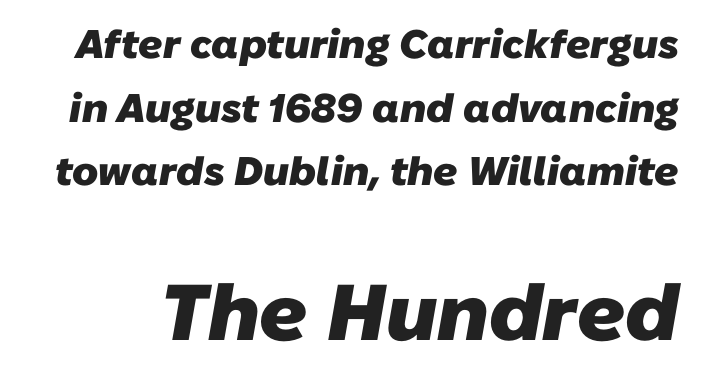
The image shows 79 px heavy sans-serif type; set normal line spacing (1.59x), normal letter spacing, not underlined; the second (bottom) block is 1.98x larger; low stroke contrast and a medium x-height.
